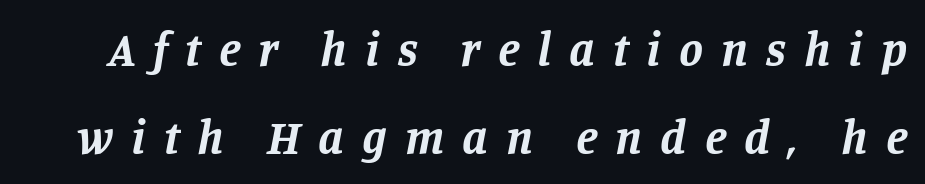
Q: Is the text bold? A: Yes.
Q: Is the text italic (slanted)? A: Yes, it leans right by about 11 degrees.
Q: Is the typeface a serif or a sans-serif typeface? A: Serif.
Q: Is the text underlined? A: No.
Q: Is the spacing between letters normal or unusually wide? A: Unusually wide.
Q: Width (condensed, normal, or wide)? A: Normal.
Q: Stroke contrast? A: Low.
Q: x-height? A: Large.
Q: Monospaced? A: No.
